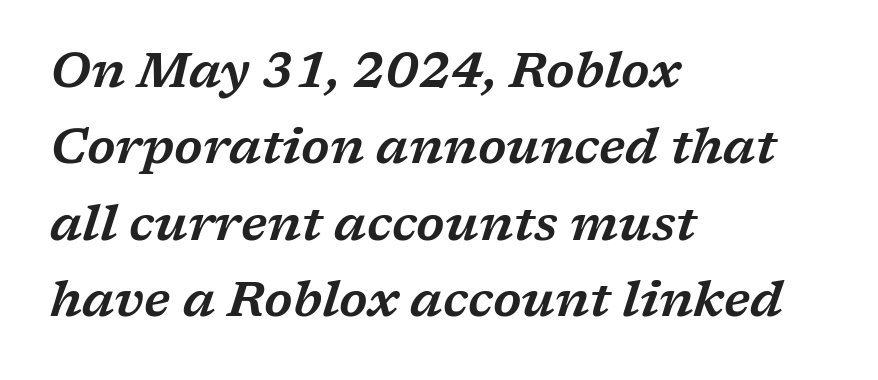
The paragraph shown leans on its left margin. The face used here is proportionally spaced, like ordinary book or web type. Successive baselines arrive at the customary interval. The letters are slanted; this is an italic face. Short note: letters normally spaced. Stroke terminals: seriffed.
